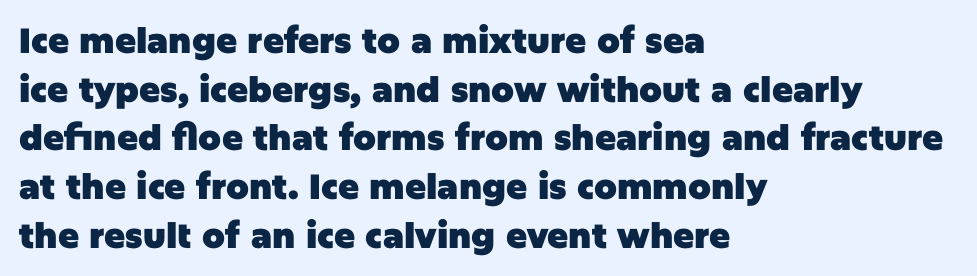
{"serif": "no", "italic": "no", "bold": "yes", "weight": "heavy", "width": "normal", "stroke_contrast": "low", "x_height": "large", "monospaced": "no", "underline": "no", "align": "left", "line_spacing": "normal", "line_spacing_ratio": 1.39, "letter_spacing": "normal", "letter_spacing_em": 0.0, "glyph_px": 35}
